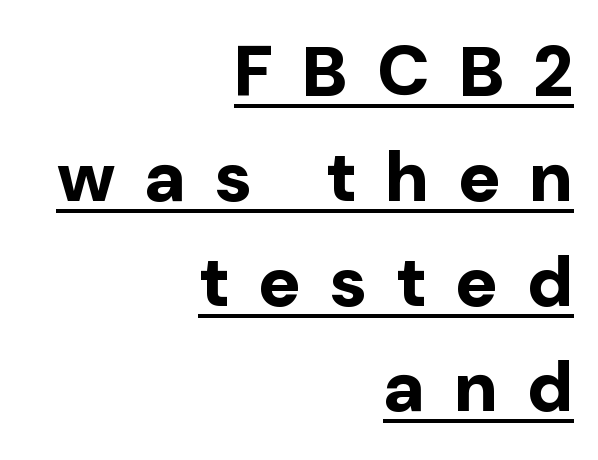
In terms of leading, this rendering sits right in the middle. This rendering employs a face without finishing strokes, i.e., a sans-serif. Look at the stroke-to-counter ratio: heavy, a bold. The font's upright variant was chosen for this text. What stands out about the letter spacing? Its width — letters are far apart. Horizontal alignment here is rightward, an uncommon choice for prose.
